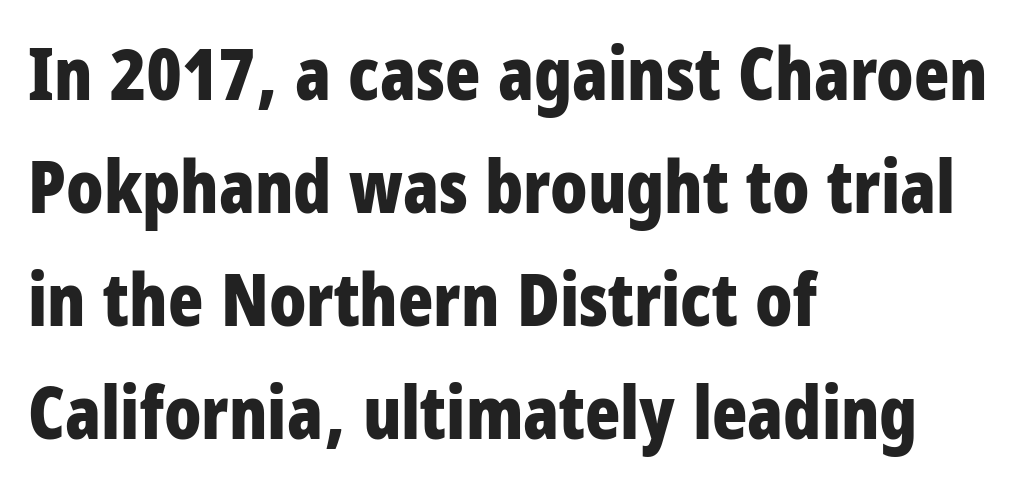
Examine the stroke ends and you'll find no serifs. Underline: absent. When letters stand straight like this, we call the style roman or upright. If you measured baseline to baseline, you'd find a middling distance.
